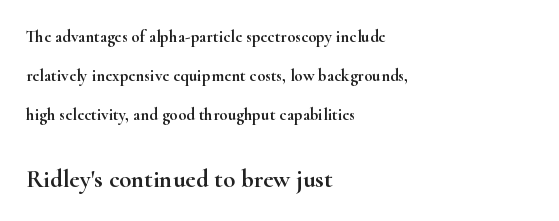
Small over large — that's the arrangement of the two blocks here. Letters rest on an invisible, unmarked baseline. These lines keep a tight, regular rhythm from letter to letter. Vertical strokes here are truly vertical. Teacher's note: observe the even left margin — that is flush-left alignment. Students, observe: this is what heavily led, spacious text looks like.
